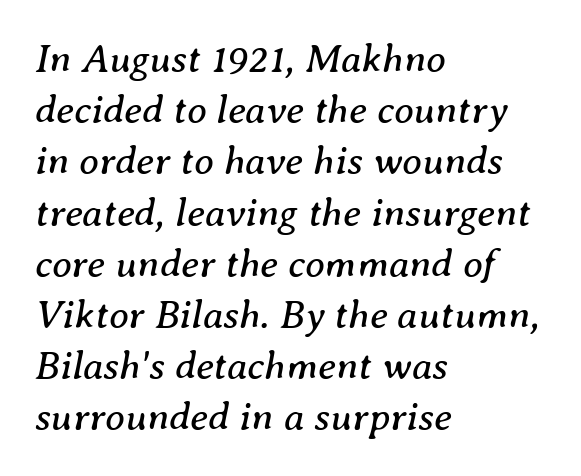
Q: Is the text bold? A: No.
Q: Is the text italic (slanted)? A: Yes, it leans right by about 8 degrees.
Q: Is the typeface a serif or a sans-serif typeface? A: Serif.
Q: Is the text underlined? A: No.
Q: How is the paragraph aligned? A: Left-aligned.
Q: Is the spacing between letters normal or unusually wide? A: Normal.
Q: Is the spacing between lines tight, normal or loose? A: Normal.
Q: Width (condensed, normal, or wide)? A: Normal.
Q: Stroke contrast? A: Medium.
Q: x-height? A: Medium.
Q: Monospaced? A: No.
